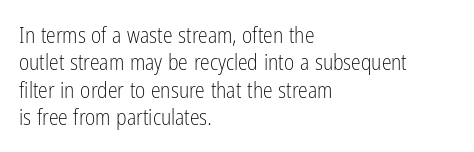
The image shows 22 px text type, upright; set left-aligned, normal line spacing (1.25x), normal letter spacing, not underlined.
